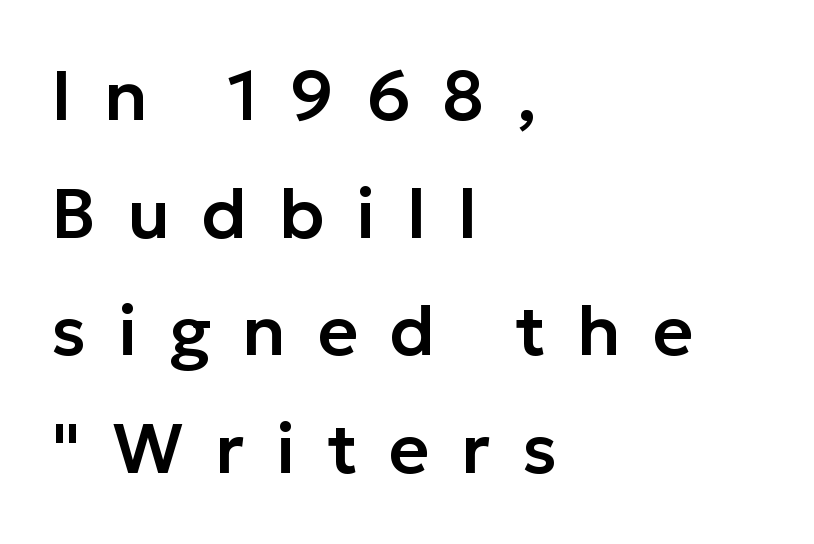
The image shows 70 px sans-serif type, upright; set left-aligned, normal line spacing (1.68x), unusually wide letter spacing (+0.45 em), not underlined; low stroke contrast and a medium x-height.
